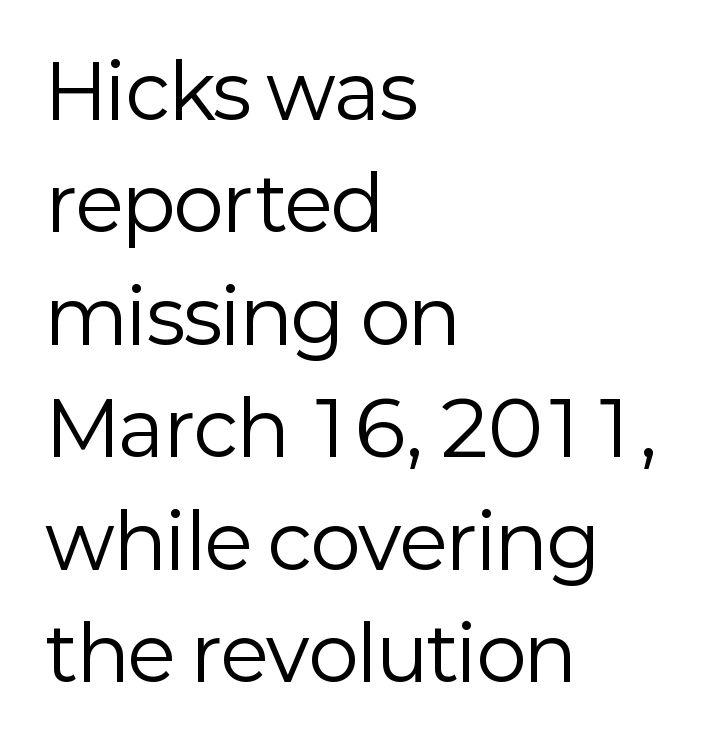
Q: Is the text bold? A: No.
Q: Is the text italic (slanted)? A: No, it is upright.
Q: Is the typeface a serif or a sans-serif typeface? A: Sans-serif.
Q: Is the text underlined? A: No.
Q: How is the paragraph aligned? A: Left-aligned.
Q: Is the spacing between letters normal or unusually wide? A: Normal.
Q: Is the spacing between lines tight, normal or loose? A: Normal.
Q: Width (condensed, normal, or wide)? A: Normal.
Q: Stroke contrast? A: Low.
Q: x-height? A: Medium.
Q: Monospaced? A: No.
